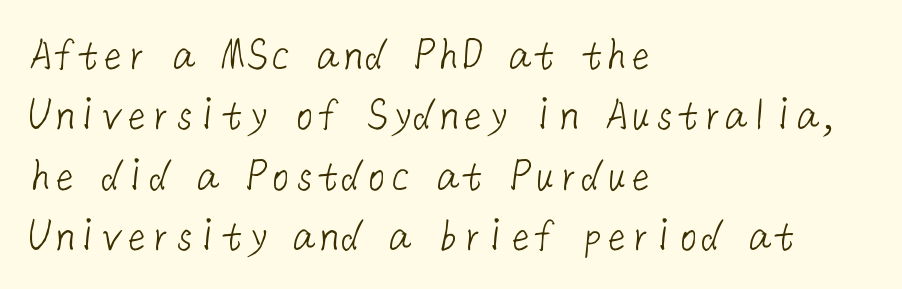
The image shows 48 px light sans-serif type; set left-aligned, normal line spacing (1.26x), normal letter spacing, not underlined; low stroke contrast and a medium x-height.
